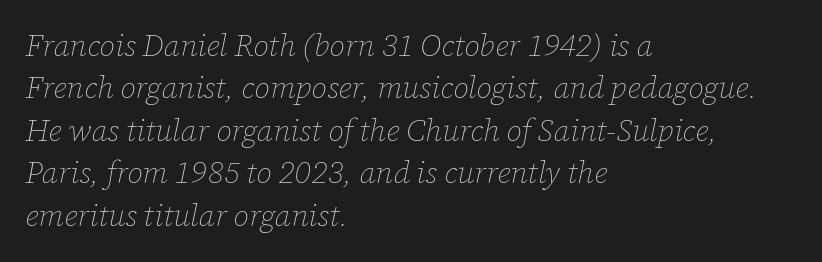
The image shows 31 px thin type, italic (leaning right); set left-aligned, normal line spacing (1.37x), normal letter spacing, not underlined; low stroke contrast and a medium x-height.
